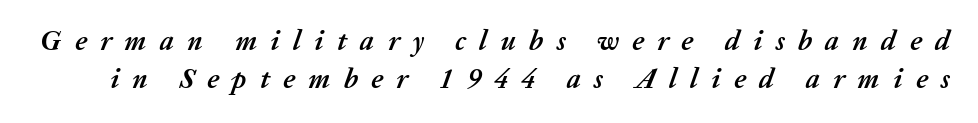
Do the characters align in a grid? No, the font is proportional. This rendering widens character spacing well past its baseline value. A bare baseline throughout the passage. Rows of type keep a routine distance in the vertical direction. Notice how thick the strokes are: this is what a full bold looks like.
